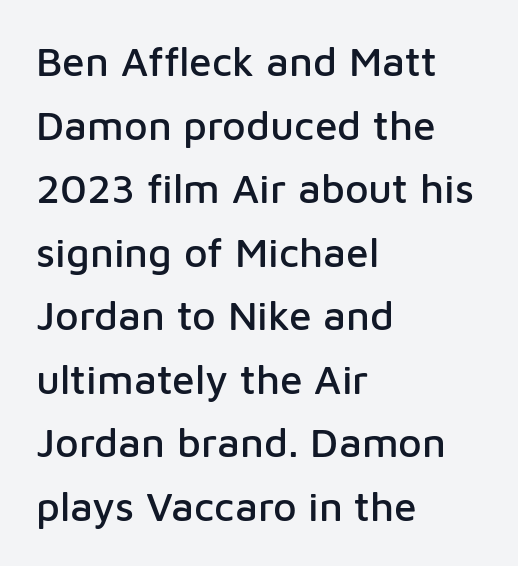
The image shows 41 px sans-serif type, upright; set left-aligned, normal line spacing (1.55x), normal letter spacing, not underlined; low stroke contrast and a medium x-height.
